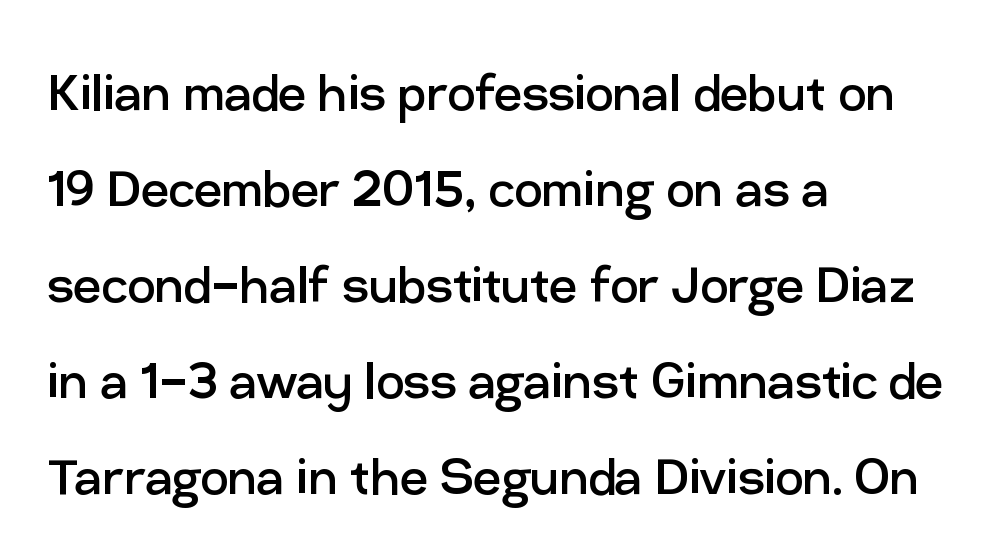
{"serif": "no", "italic": "no", "bold": "no", "weight": "regular", "width": "normal", "stroke_contrast": "low", "x_height": "medium", "monospaced": "no", "underline": "no", "align": "left", "line_spacing": "normal", "line_spacing_ratio": 1.55, "letter_spacing": "normal", "letter_spacing_em": 0.0, "glyph_px": 62}
